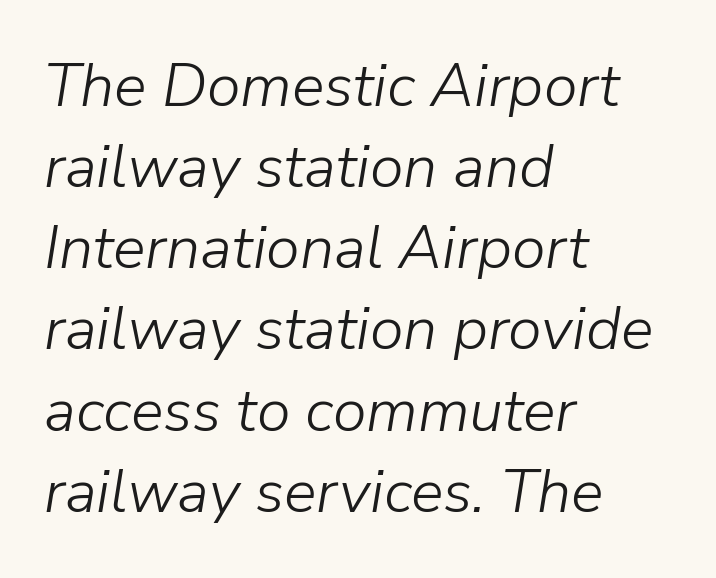
{"italic": "yes", "lean": "right", "slant_degrees": 9, "bold": "no", "weight": "light", "width": "normal", "stroke_contrast": "low", "x_height": "medium", "monospaced": "no", "underline": "no", "align": "left", "line_spacing": "normal", "line_spacing_ratio": 1.33, "letter_spacing": "normal", "letter_spacing_em": 0.0, "glyph_px": 61}
